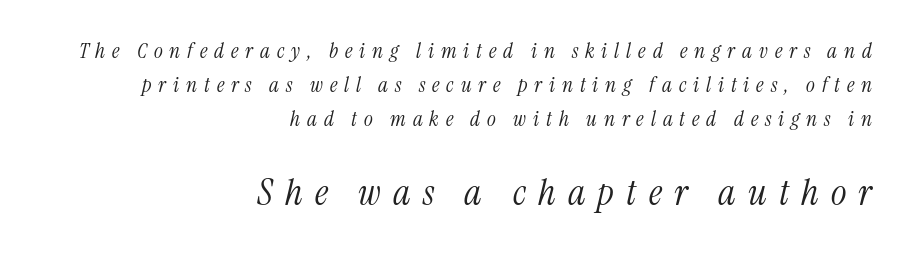
The image shows 37 px light, condensed serif type, italic (leaning right); set right-aligned, normal line spacing (1.61x), unusually wide letter spacing (+0.33 em), not underlined; the second (bottom) block is 1.76x larger; medium stroke contrast and a medium x-height.
